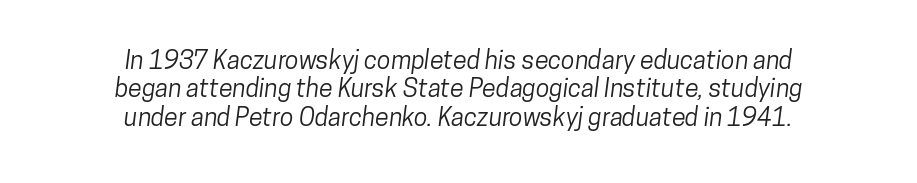
The image shows 25 px text type; set centered, tight line spacing (1.14x), normal letter spacing, not underlined.
